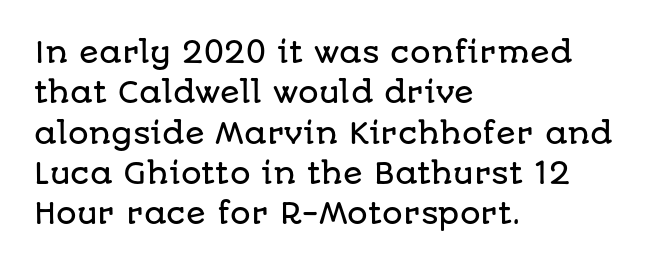
The image shows 29 px sans-serif type, upright; set left-aligned, normal line spacing (1.39x), normal letter spacing, not underlined; low stroke contrast and a large x-height.
